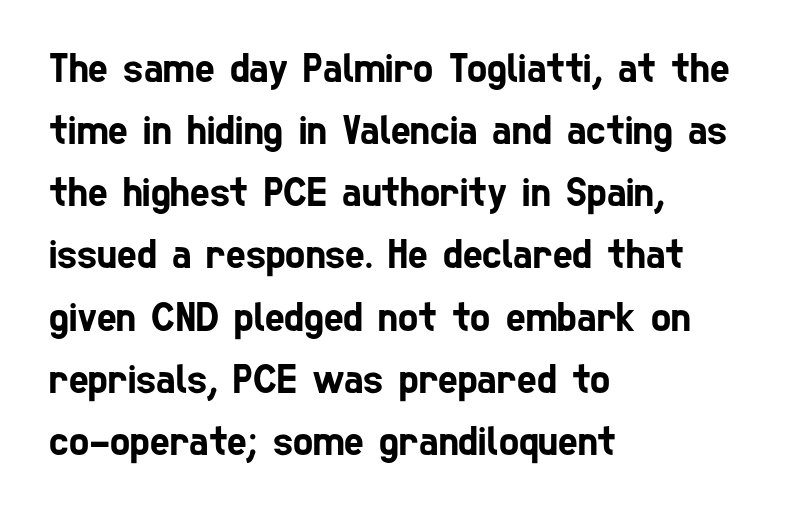
The image shows 42 px condensed sans-serif type; set left-aligned, normal line spacing (1.48x), normal letter spacing, not underlined; low stroke contrast and a medium x-height.
